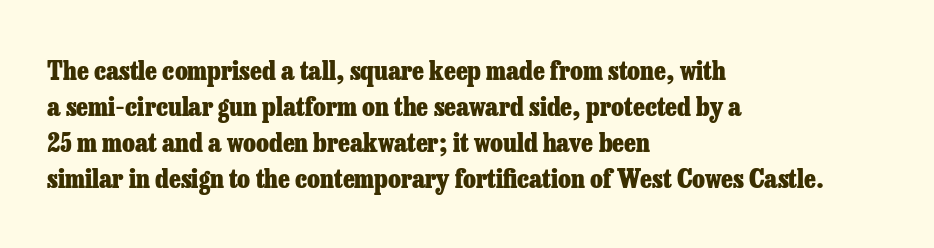
Q: Is the text bold? A: Yes.
Q: Is the text italic (slanted)? A: No, it is upright.
Q: Is the text underlined? A: No.
Q: How is the paragraph aligned? A: Left-aligned.
Q: Is the spacing between letters normal or unusually wide? A: Normal.
Q: Is the spacing between lines tight, normal or loose? A: Normal.
